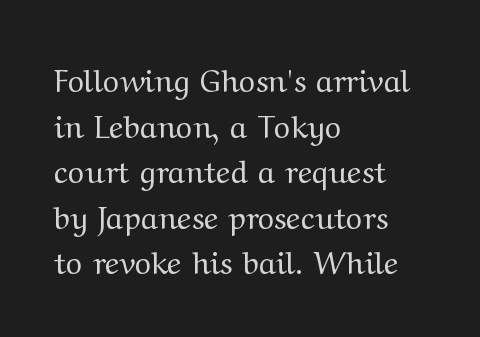
{"serif": "yes", "italic": "no", "bold": "no", "weight": "regular", "width": "wide", "stroke_contrast": "medium", "x_height": "medium", "monospaced": "no", "underline": "no", "align": "left", "line_spacing": "normal", "line_spacing_ratio": 1.47, "letter_spacing": "normal", "letter_spacing_em": 0.0, "glyph_px": 31}
